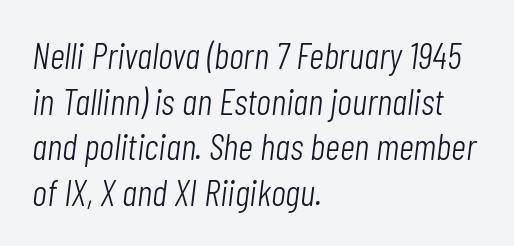
{"italic": "yes", "lean": "right", "slant_degrees": 7, "bold": "no", "weight": "light", "width": "condensed", "stroke_contrast": "low", "x_height": "medium", "monospaced": "no", "underline": "no", "align": "left", "line_spacing_ratio": 1.23, "letter_spacing": "normal", "letter_spacing_em": 0.0, "glyph_px": 37}
